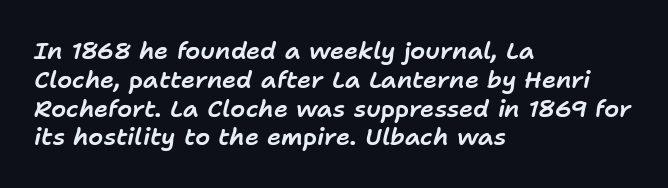
Q: Is the text italic (slanted)? A: Yes, it leans right by about 11 degrees.
Q: Is the text underlined? A: No.
Q: How is the paragraph aligned? A: Left-aligned.
Q: Is the spacing between letters normal or unusually wide? A: Normal.
